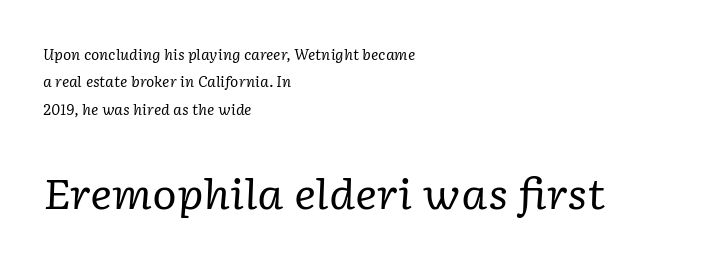
Q: Is the text bold? A: No.
Q: Is the text italic (slanted)? A: Yes, it leans right by about 2 degrees.
Q: Is the typeface a serif or a sans-serif typeface? A: Serif.
Q: Is the text underlined? A: No.
Q: How is the paragraph aligned? A: Left-aligned.
Q: Is the spacing between letters normal or unusually wide? A: Normal.
Q: Is the spacing between lines tight, normal or loose? A: Loose.
Q: Which block of text is set in a larger size, the first (top) or the second (bottom)? A: The second (bottom) one.
Q: Width (condensed, normal, or wide)? A: Normal.
Q: Stroke contrast? A: Low.
Q: x-height? A: Medium.
Q: Monospaced? A: No.
